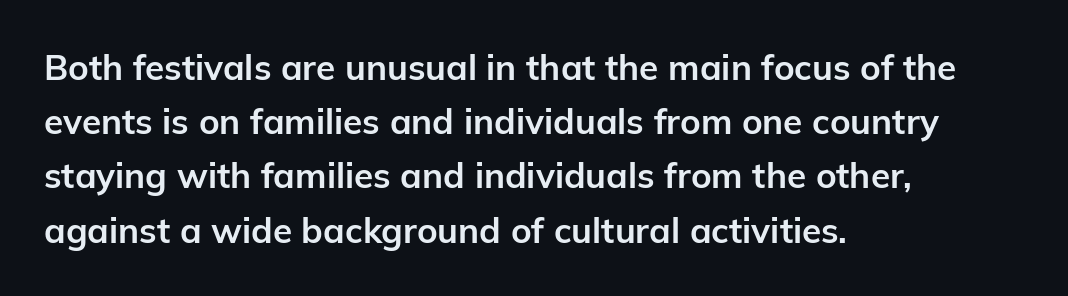
Q: Is the text bold? A: Yes.
Q: Is the text italic (slanted)? A: No, it is upright.
Q: Is the typeface a serif or a sans-serif typeface? A: Sans-serif.
Q: Is the text underlined? A: No.
Q: How is the paragraph aligned? A: Left-aligned.
Q: Is the spacing between letters normal or unusually wide? A: Normal.
Q: Is the spacing between lines tight, normal or loose? A: Normal.
Q: Width (condensed, normal, or wide)? A: Normal.
Q: Stroke contrast? A: Low.
Q: x-height? A: Medium.
Q: Monospaced? A: No.
